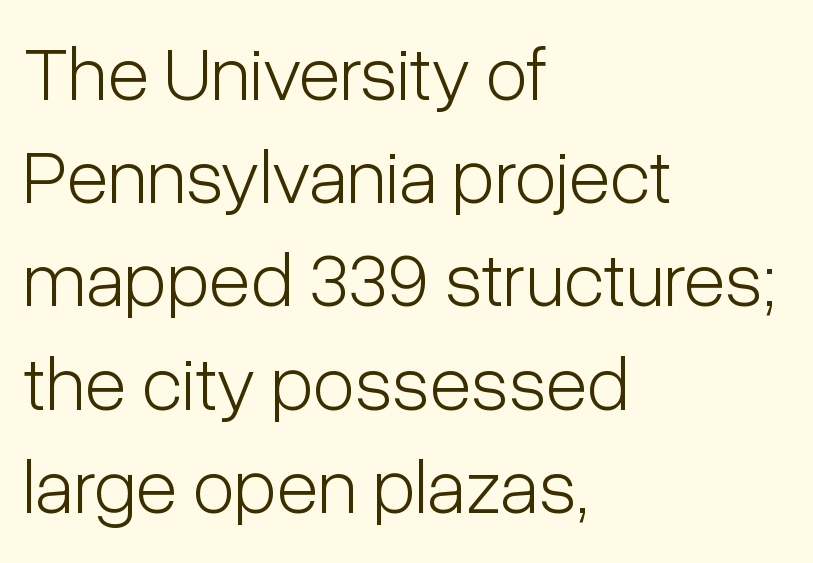
The image shows 77 px light, condensed sans-serif type, upright; set left-aligned, normal line spacing (1.34x), normal letter spacing, not underlined; low stroke contrast and a medium x-height.
